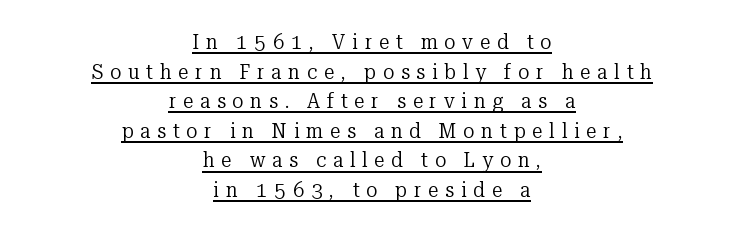
{"italic": "no", "bold": "no", "underline": "yes", "align": "center", "line_spacing": "normal", "line_spacing_ratio": 1.41, "letter_spacing": "wide", "letter_spacing_em": 0.32, "glyph_px": 21}
